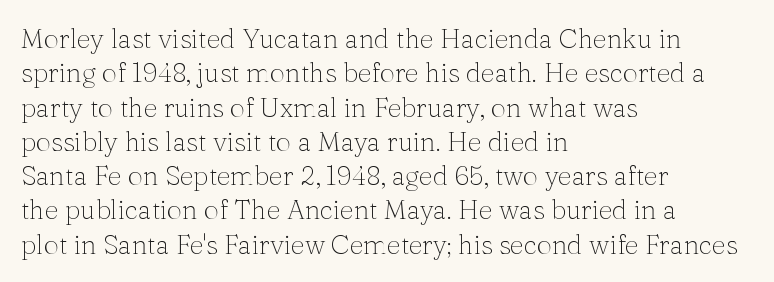
The letterforms sit at book weight or below. Honestly, the letter spacing is just normal — you wouldn't notice it. The type sits square on the baseline with zero lean. Unmarked baselines from the first word to the last. The text block is weighted toward the left margin, trailing off unevenly rightward. The designer left line spacing at the default.
